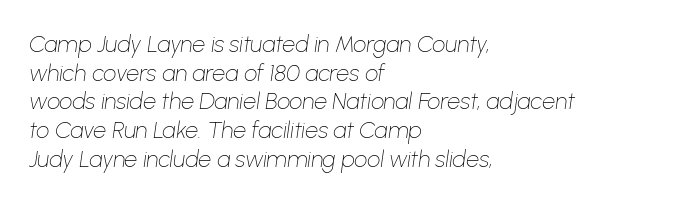
Q: Is the text bold? A: No.
Q: Is the text italic (slanted)? A: Yes, it leans right by about 8 degrees.
Q: Is the text underlined? A: No.
Q: How is the paragraph aligned? A: Left-aligned.
Q: Is the spacing between letters normal or unusually wide? A: Normal.
Q: Is the spacing between lines tight, normal or loose? A: Normal.
